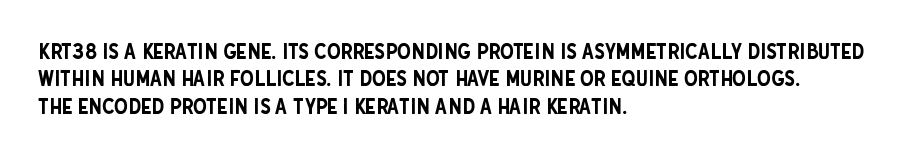
Q: Is the text italic (slanted)? A: No, it is upright.
Q: Is the text underlined? A: No.
Q: How is the paragraph aligned? A: Left-aligned.
Q: Is the spacing between letters normal or unusually wide? A: Normal.
Q: Is the spacing between lines tight, normal or loose? A: Normal.
